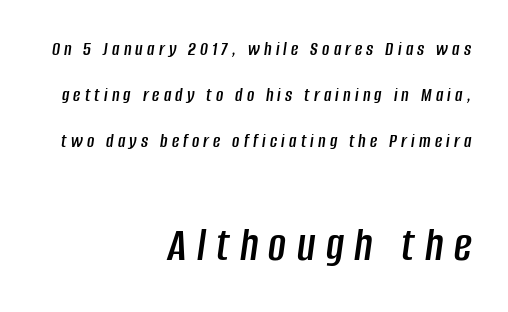
{"italic": "yes", "lean": "right", "slant_degrees": 8, "width": "condensed", "stroke_contrast": "low", "x_height": "large", "monospaced": "no", "underline": "no", "align": "right", "line_spacing": "loose", "line_spacing_ratio": 2.31, "letter_spacing": "wide", "letter_spacing_em": 0.21, "larger_block": "second", "size_ratio": 2.45, "glyph_px": 49}
